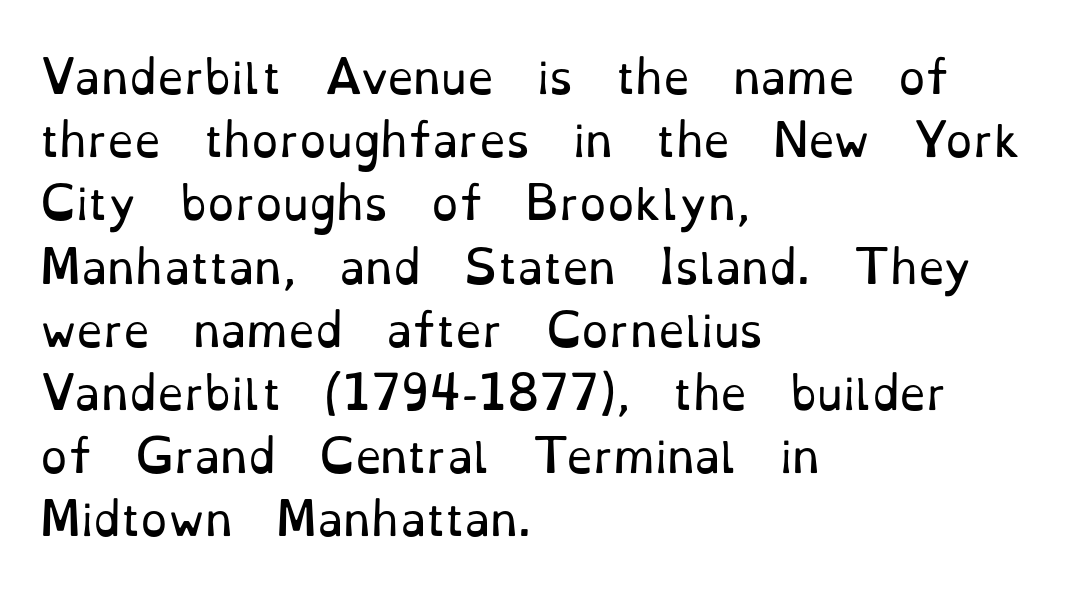
{"italic": "no", "bold": "no", "weight": "regular", "width": "normal", "stroke_contrast": "low", "x_height": "small", "monospaced": "no", "underline": "no", "align": "left", "line_spacing": "normal", "line_spacing_ratio": 1.47, "letter_spacing": "normal", "letter_spacing_em": 0.0, "glyph_px": 43}
